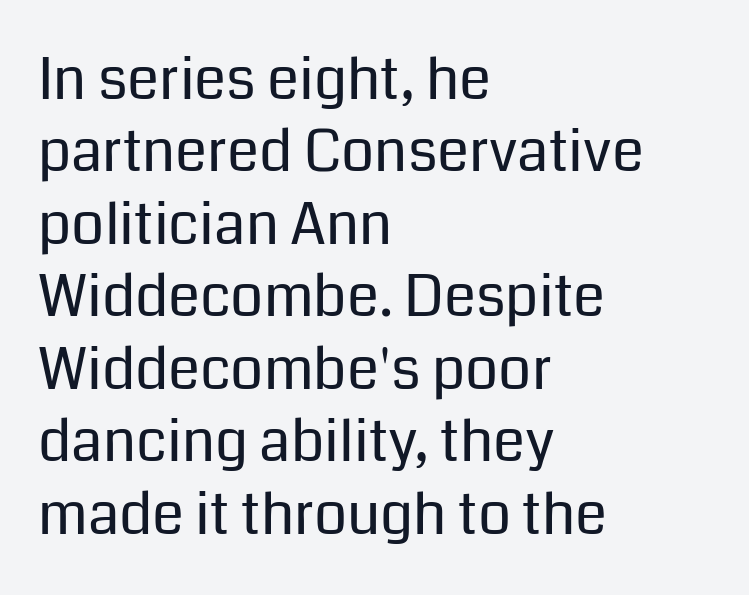
Q: Is the text bold? A: No.
Q: Is the text italic (slanted)? A: No, it is upright.
Q: Is the typeface a serif or a sans-serif typeface? A: Sans-serif.
Q: Is the text underlined? A: No.
Q: How is the paragraph aligned? A: Left-aligned.
Q: Is the spacing between letters normal or unusually wide? A: Normal.
Q: Is the spacing between lines tight, normal or loose? A: Normal.
Q: Width (condensed, normal, or wide)? A: Normal.
Q: Stroke contrast? A: Low.
Q: x-height? A: Medium.
Q: Monospaced? A: No.
